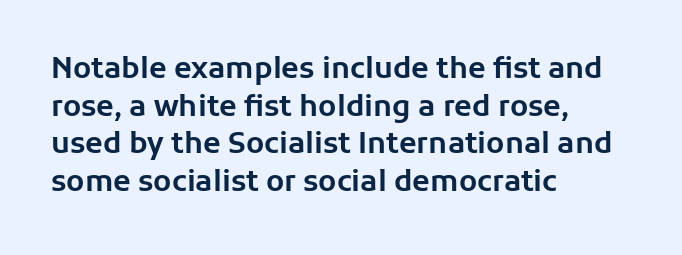
Q: Is the text italic (slanted)? A: No, it is upright.
Q: Is the typeface a serif or a sans-serif typeface? A: Sans-serif.
Q: Is the text underlined? A: No.
Q: How is the paragraph aligned? A: Left-aligned.
Q: Is the spacing between letters normal or unusually wide? A: Normal.
Q: Is the spacing between lines tight, normal or loose? A: Normal.
Q: Width (condensed, normal, or wide)? A: Normal.
Q: Stroke contrast? A: Low.
Q: x-height? A: Medium.
Q: Monospaced? A: No.
